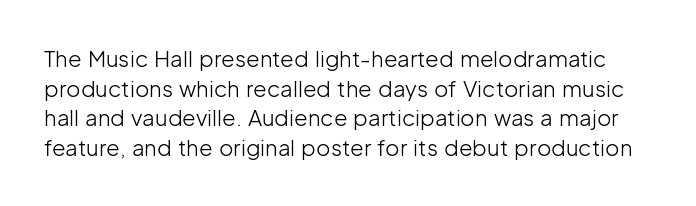
The image shows 22 px text type, upright; set normal line spacing (1.35x), normal letter spacing, not underlined.
